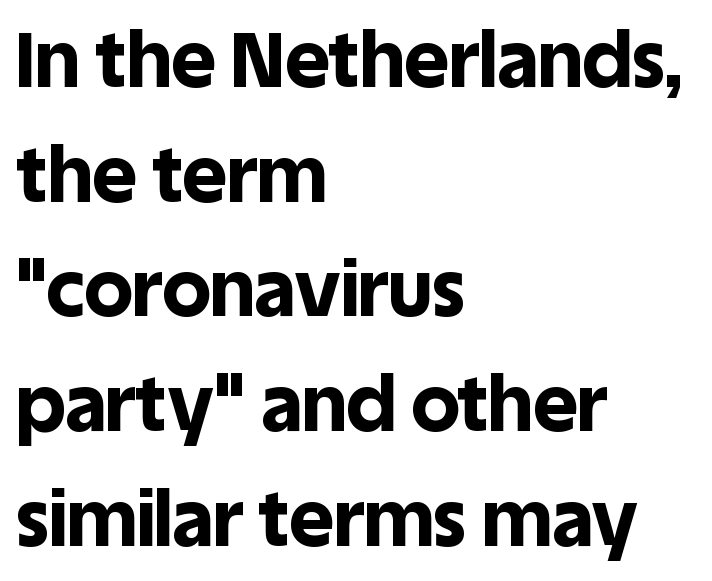
{"serif": "no", "italic": "no", "bold": "yes", "weight": "bold", "width": "normal", "x_height": "large", "monospaced": "no", "underline": "no", "align": "left", "line_spacing": "normal", "line_spacing_ratio": 1.49, "letter_spacing": "normal", "letter_spacing_em": 0.0, "glyph_px": 77}
